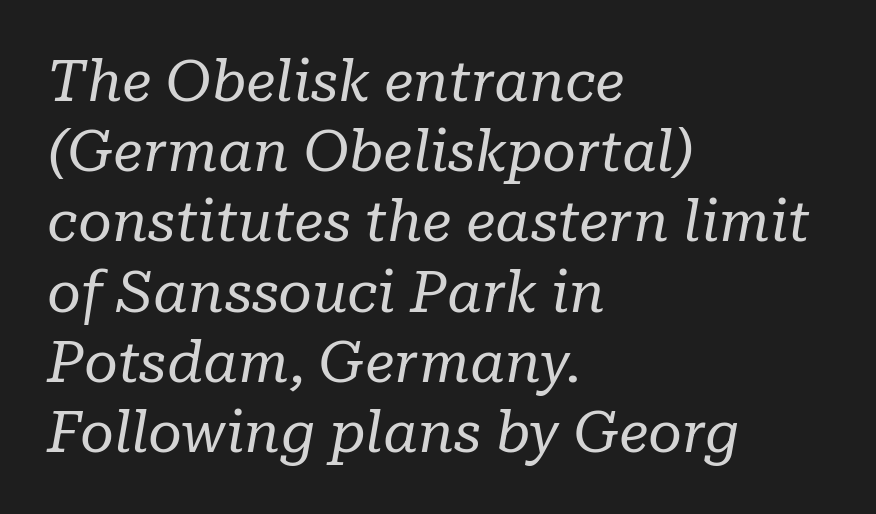
Q: Is the text bold? A: No.
Q: Is the text italic (slanted)? A: Yes, it leans right by about 10 degrees.
Q: Is the typeface a serif or a sans-serif typeface? A: Serif.
Q: Is the text underlined? A: No.
Q: How is the paragraph aligned? A: Left-aligned.
Q: Is the spacing between letters normal or unusually wide? A: Normal.
Q: Width (condensed, normal, or wide)? A: Normal.
Q: Stroke contrast? A: Low.
Q: x-height? A: Medium.
Q: Monospaced? A: No.
